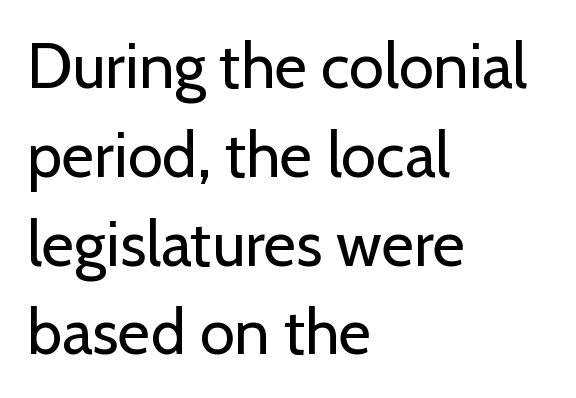
Q: Is the text bold? A: No.
Q: Is the text italic (slanted)? A: No, it is upright.
Q: Is the typeface a serif or a sans-serif typeface? A: Sans-serif.
Q: Is the text underlined? A: No.
Q: How is the paragraph aligned? A: Left-aligned.
Q: Is the spacing between letters normal or unusually wide? A: Normal.
Q: Is the spacing between lines tight, normal or loose? A: Normal.
Q: Width (condensed, normal, or wide)? A: Normal.
Q: Stroke contrast? A: Low.
Q: x-height? A: Medium.
Q: Monospaced? A: No.
